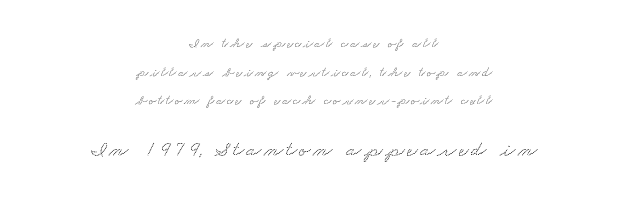
The image shows 22 px text type; set centered, loose line spacing (2.04x), not underlined; the second (bottom) block is 1.57x larger.
